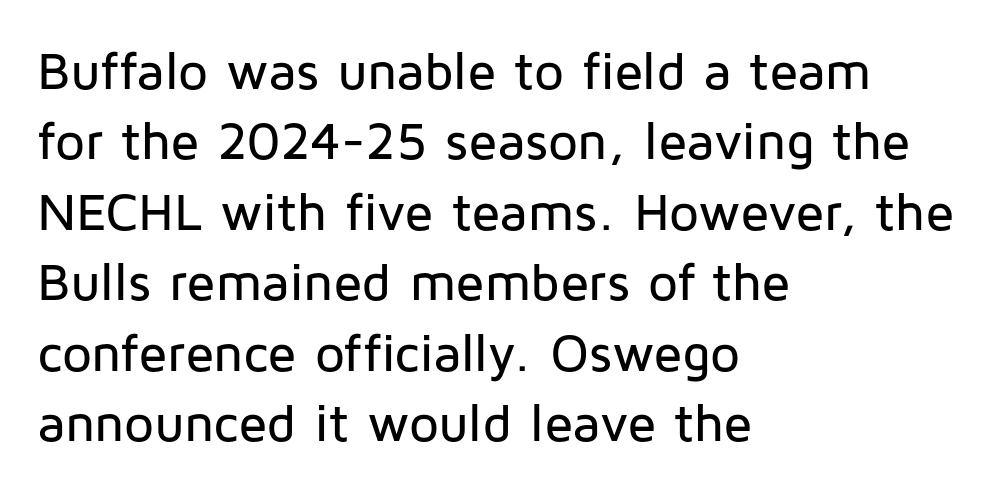
Interline gaps are of average width in this sample. Is this a sans? Yes — the strokes have no serifs. Varying glyph widths throughout — classic text-font behaviour. Every character sits straight up, as roman type does. Caption: multi-line text, flush left, ragged right.
